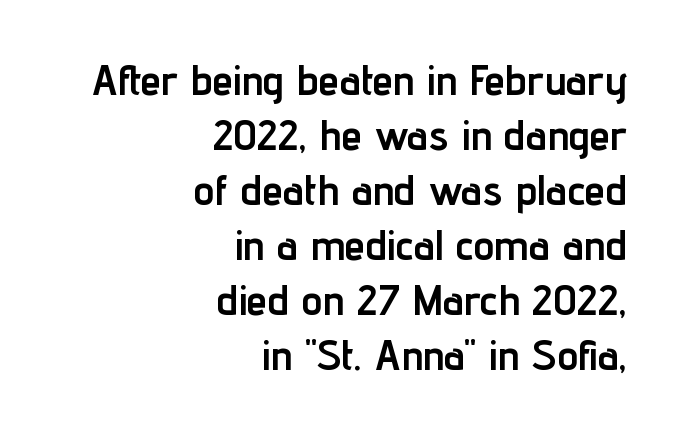
Q: Is the text bold? A: Yes.
Q: Is the text italic (slanted)? A: No, it is upright.
Q: Is the typeface a serif or a sans-serif typeface? A: Sans-serif.
Q: Is the text underlined? A: No.
Q: How is the paragraph aligned? A: Right-aligned.
Q: Is the spacing between letters normal or unusually wide? A: Normal.
Q: Is the spacing between lines tight, normal or loose? A: Normal.
Q: Width (condensed, normal, or wide)? A: Condensed.
Q: Stroke contrast? A: Low.
Q: x-height? A: Medium.
Q: Monospaced? A: No.
